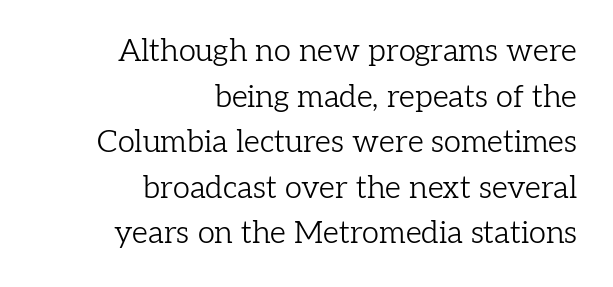
Yep, those are serifs on the letters. Evenly set lines give the paragraph a standard silhouette. These lines stack with their right ends in a neat column. The tracking reads as untouched default to a designer's eye. Is this a fixed-width face? No — the glyphs have proportional, varying widths. The area under the type is left untouched.
